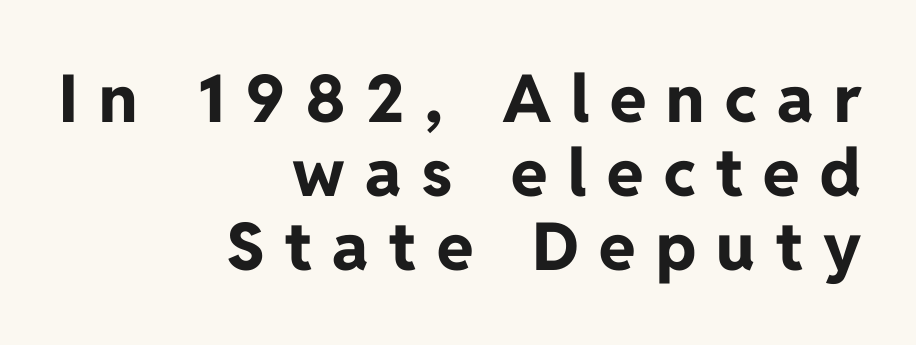
{"serif": "no", "italic": "no", "bold": "yes", "weight": "bold", "width": "normal", "stroke_contrast": "low", "x_height": "medium", "monospaced": "no", "underline": "no", "align": "right", "line_spacing": "tight", "line_spacing_ratio": 1.12, "letter_spacing": "wide", "letter_spacing_em": 0.31, "glyph_px": 66}
